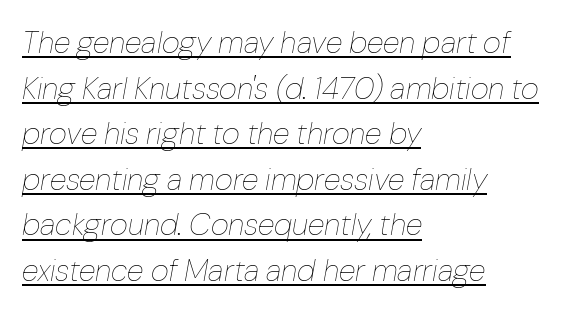
{"italic": "yes", "lean": "right", "slant_degrees": 10, "bold": "no", "weight": "thin", "width": "normal", "stroke_contrast": "low", "x_height": "medium", "monospaced": "no", "underline": "yes", "align": "left", "line_spacing": "normal", "line_spacing_ratio": 1.47, "letter_spacing": "normal", "letter_spacing_em": 0.0, "glyph_px": 31}
